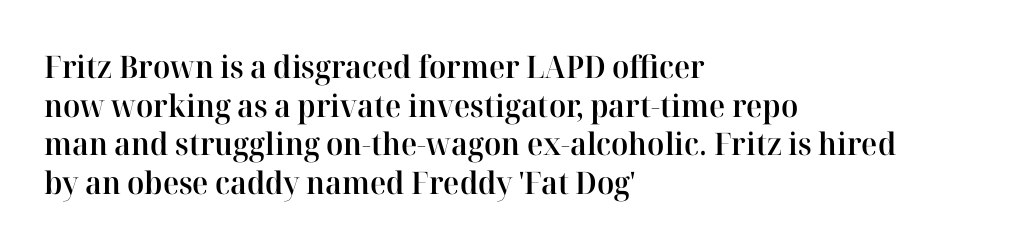
{"serif": "yes", "italic": "no", "bold": "semi", "weight": "semibold", "width": "normal", "stroke_contrast": "high", "x_height": "medium", "monospaced": "no", "underline": "no", "align": "left", "line_spacing": "normal", "line_spacing_ratio": 1.25, "letter_spacing": "normal", "letter_spacing_em": 0.0, "glyph_px": 31}
